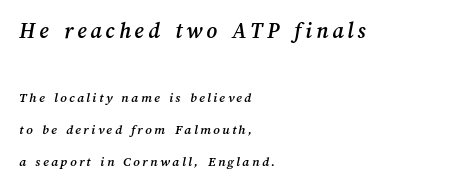
Q: Is the text underlined? A: No.
Q: How is the paragraph aligned? A: Left-aligned.
Q: Is the spacing between lines tight, normal or loose? A: Loose.
Q: Which block of text is set in a larger size, the first (top) or the second (bottom)? A: The first (top) one.
